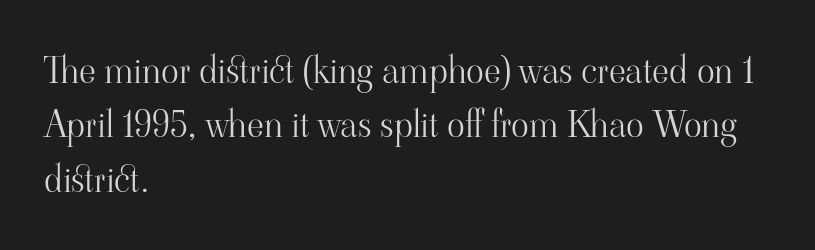
The image shows 37 px light serif type, upright; set left-aligned, normal line spacing (1.47x), normal letter spacing, not underlined; high stroke contrast and a small x-height.
